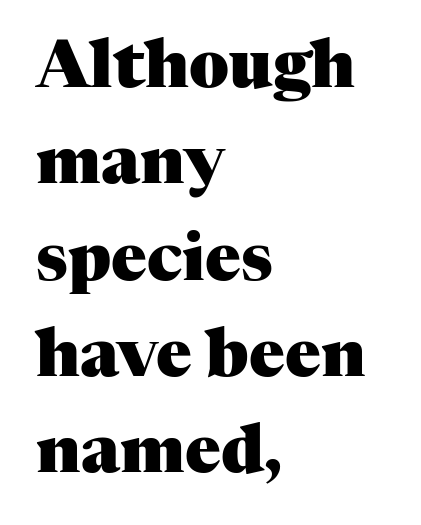
Q: Is the text bold? A: Yes.
Q: Is the text italic (slanted)? A: No, it is upright.
Q: Is the typeface a serif or a sans-serif typeface? A: Serif.
Q: Is the text underlined? A: No.
Q: How is the paragraph aligned? A: Left-aligned.
Q: Is the spacing between letters normal or unusually wide? A: Normal.
Q: Is the spacing between lines tight, normal or loose? A: Normal.
Q: Width (condensed, normal, or wide)? A: Normal.
Q: Stroke contrast? A: Medium.
Q: x-height? A: Medium.
Q: Monospaced? A: No.
